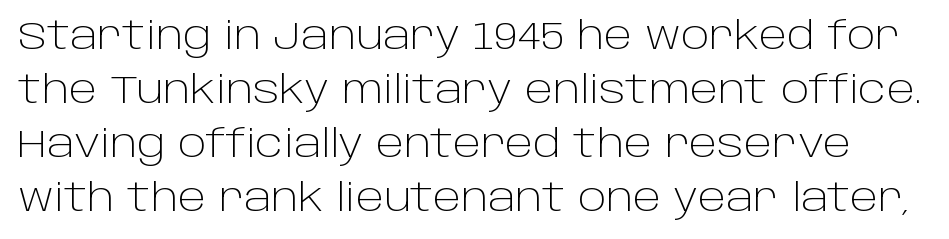
Q: Is the text bold? A: No.
Q: Is the text italic (slanted)? A: No, it is upright.
Q: Is the typeface a serif or a sans-serif typeface? A: Sans-serif.
Q: Is the text underlined? A: No.
Q: Is the spacing between letters normal or unusually wide? A: Normal.
Q: Is the spacing between lines tight, normal or loose? A: Normal.
Q: Width (condensed, normal, or wide)? A: Normal.
Q: Stroke contrast? A: Low.
Q: x-height? A: Large.
Q: Monospaced? A: No.
